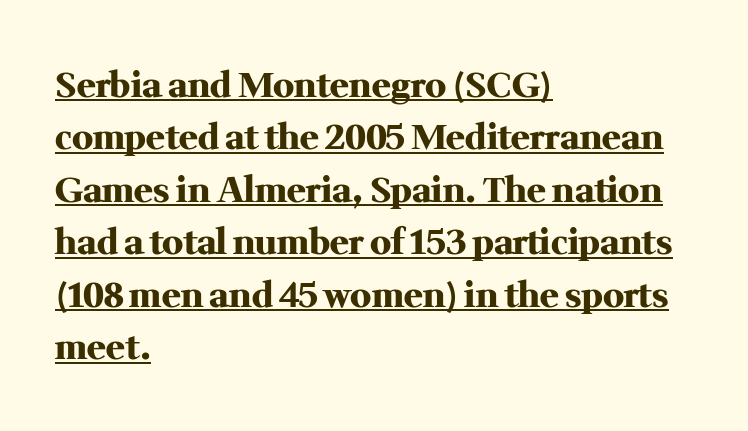
{"serif": "yes", "italic": "no", "bold": "yes", "weight": "heavy", "width": "normal", "stroke_contrast": "medium", "x_height": "medium", "monospaced": "no", "underline": "yes", "align": "left", "line_spacing": "normal", "line_spacing_ratio": 1.5, "letter_spacing": "normal", "letter_spacing_em": 0.0, "glyph_px": 35}
